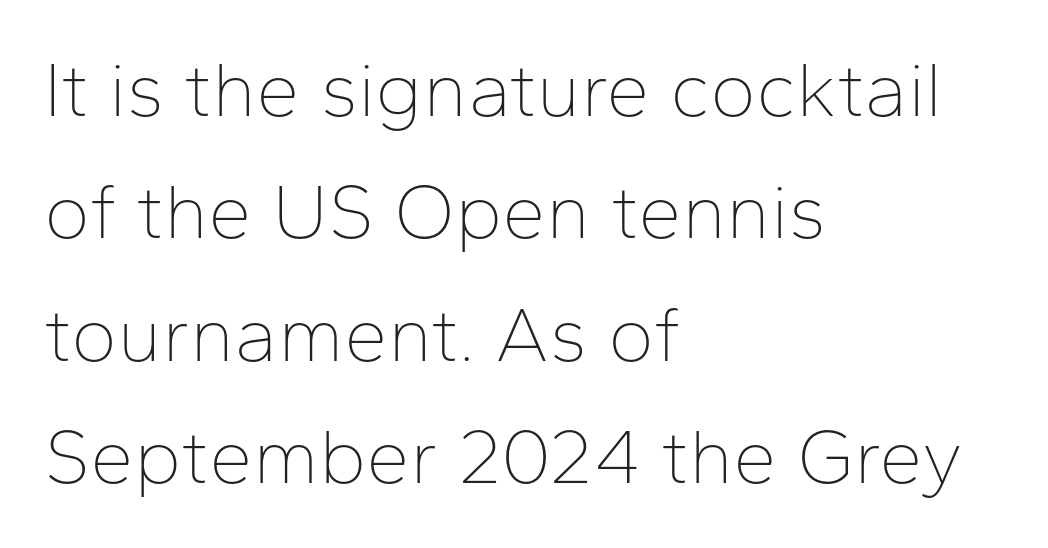
The image shows 78 px thin sans-serif type, upright; set left-aligned, normal line spacing (1.57x), normal letter spacing, not underlined; low stroke contrast and a medium x-height.
